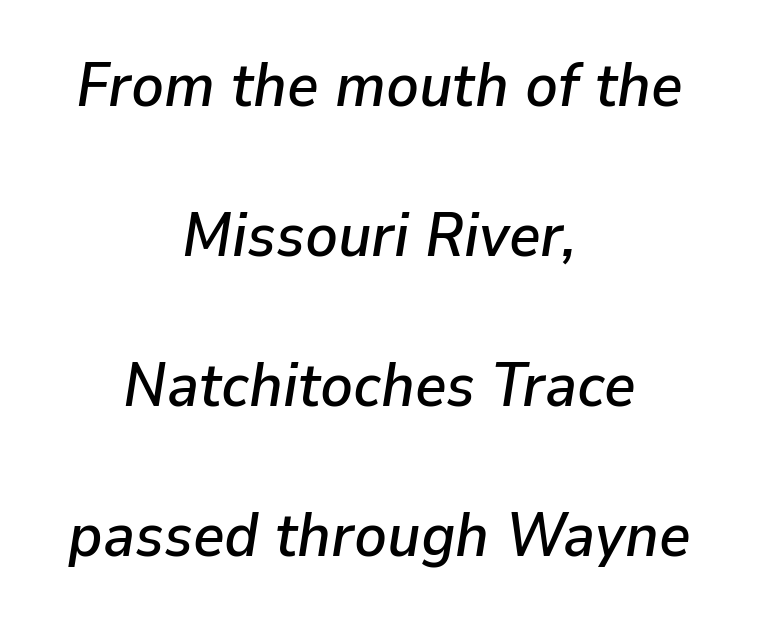
{"italic": "yes", "lean": "right", "slant_degrees": 9, "width": "normal", "stroke_contrast": "low", "x_height": "medium", "monospaced": "no", "underline": "no", "align": "center", "line_spacing": "loose", "line_spacing_ratio": 2.46, "letter_spacing": "normal", "letter_spacing_em": 0.0, "glyph_px": 61}
